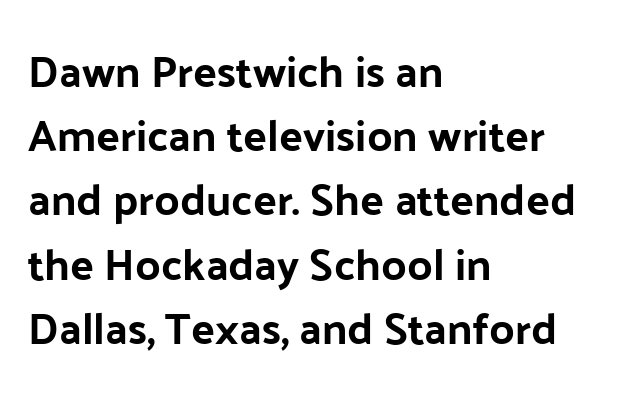
{"serif": "no", "italic": "no", "width": "normal", "stroke_contrast": "low", "x_height": "medium", "monospaced": "no", "underline": "no", "align": "left", "line_spacing": "normal", "line_spacing_ratio": 1.46, "letter_spacing": "normal", "letter_spacing_em": 0.0, "glyph_px": 44}
